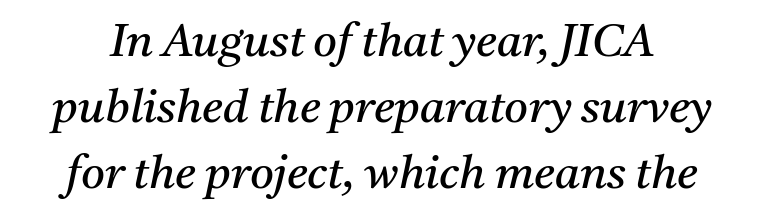
{"serif": "yes", "italic": "yes", "lean": "right", "slant_degrees": 11, "bold": "no", "weight": "regular", "width": "normal", "stroke_contrast": "medium", "x_height": "medium", "monospaced": "no", "underline": "no", "line_spacing": "normal", "line_spacing_ratio": 1.43, "letter_spacing": "normal", "letter_spacing_em": 0.0, "glyph_px": 46}
